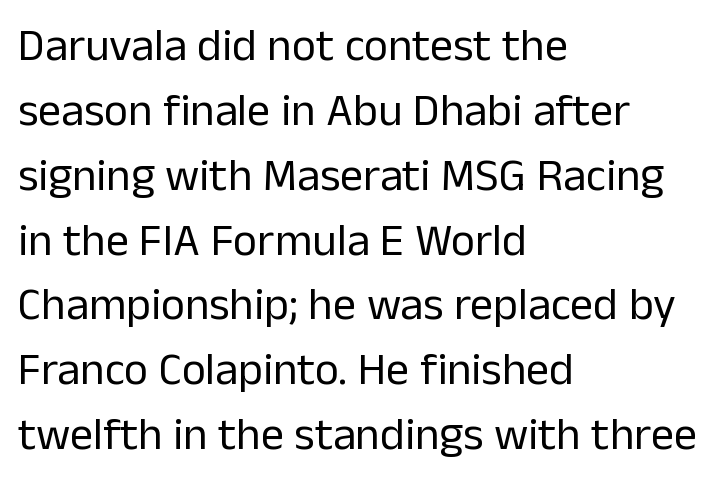
{"serif": "no", "italic": "no", "bold": "no", "weight": "regular", "width": "normal", "stroke_contrast": "low", "x_height": "medium", "monospaced": "no", "underline": "no", "align": "left", "line_spacing": "normal", "line_spacing_ratio": 1.41, "letter_spacing": "normal", "letter_spacing_em": 0.0, "glyph_px": 46}
